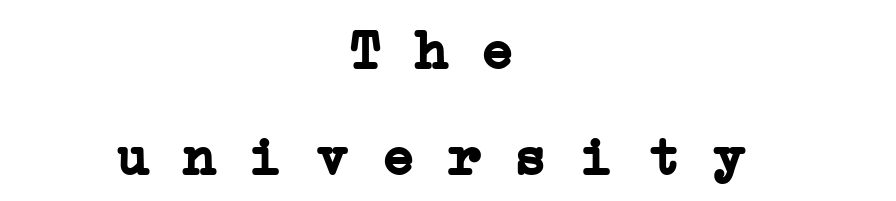
Inter-character spacing is left at the font's built-in metrics. A typesetter would call this monospace, since all characters share one set width. The letters are bold, with thick, heavy strokes. In CSS terms this would be text-align: center.
